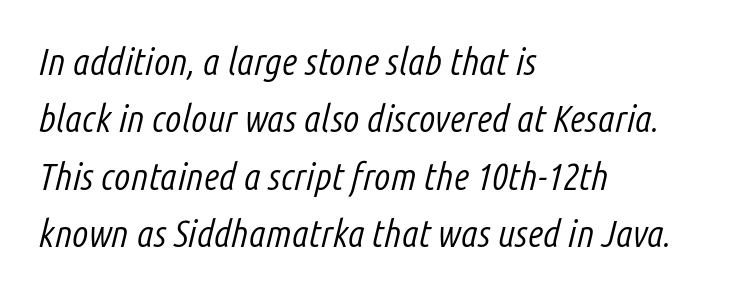
The image shows 38 px light, condensed type, italic (leaning right); set left-aligned, normal line spacing (1.51x), normal letter spacing, not underlined; low stroke contrast and a medium x-height.
